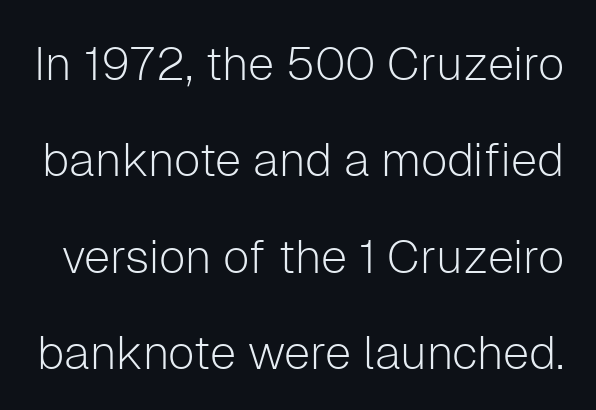
The gaps between neighbouring characters are ordinary and unremarkable. The baseline area is clear. Proportional: the letters do not fall into vertical columns. Does the leading feel generous? Absolutely, it's lavish. Classification — sans serif. The letters stand upright; this is a roman face.
